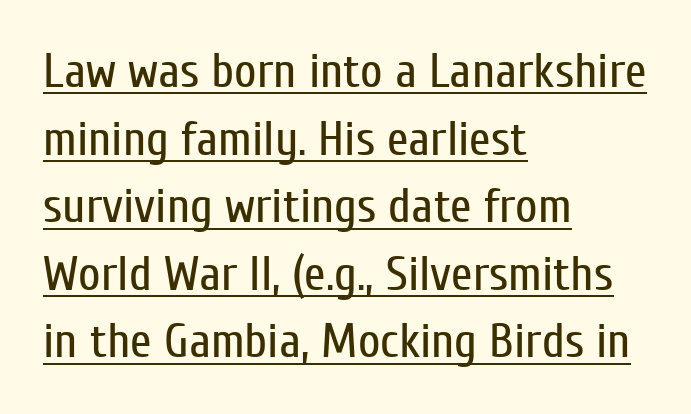
The rendered words wear a rule along their underside. Character widths vary here, with narrow letters taking less room than wide ones. The typesetter chose a ragged-right arrangement here. Tracking here is standard; glyphs follow each other at the usual distance. Rows of type keep a routine distance in the vertical direction. The letters look calm and open, with moderate or lighter stems.
